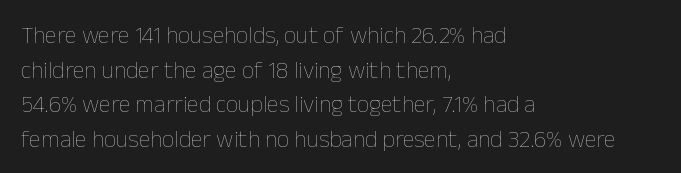
Regarding leading, the lines here are spaced in the standard way. The letters look calm and open, with moderate or lighter stems. Layout note: lines flush left. The rendering keeps characters at their native spacing. The lettering stays uniformly vertical, giving the passage a roman look. Underline: absent.
